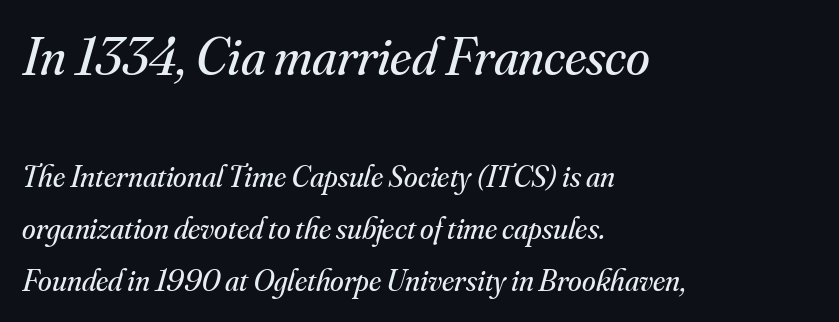
The image shows 54 px regular-weight serif type, italic (leaning right); set left-aligned, normal line spacing (1.68x), normal letter spacing, not underlined; the first (top) block is 1.74x larger; medium stroke contrast and a small x-height.
